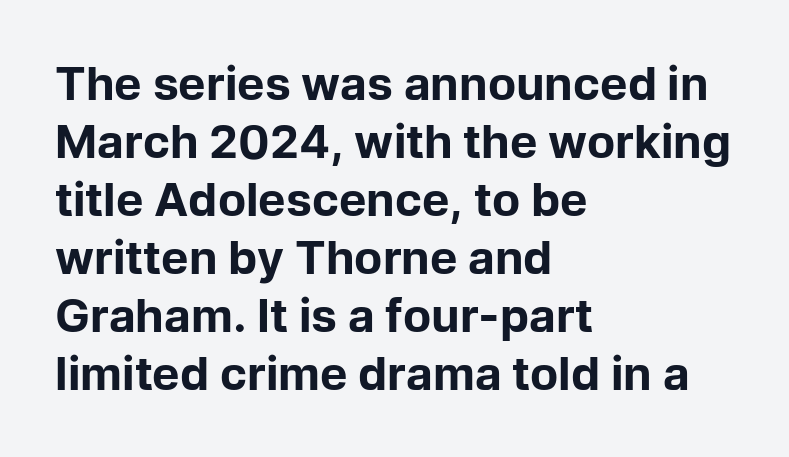
Q: Is the text bold? A: Yes.
Q: Is the text italic (slanted)? A: No, it is upright.
Q: Is the typeface a serif or a sans-serif typeface? A: Sans-serif.
Q: Is the text underlined? A: No.
Q: How is the paragraph aligned? A: Left-aligned.
Q: Is the spacing between letters normal or unusually wide? A: Normal.
Q: Is the spacing between lines tight, normal or loose? A: Normal.
Q: Width (condensed, normal, or wide)? A: Normal.
Q: Stroke contrast? A: Low.
Q: x-height? A: Medium.
Q: Monospaced? A: No.
